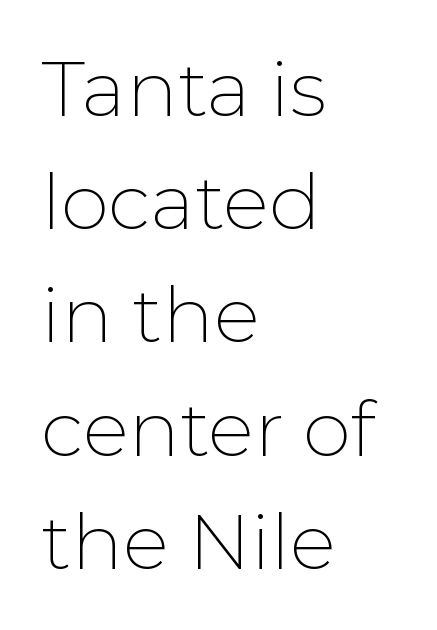
{"serif": "no", "italic": "no", "bold": "no", "weight": "thin", "width": "normal", "stroke_contrast": "low", "x_height": "medium", "monospaced": "no", "underline": "no", "align": "left", "line_spacing": "normal", "line_spacing_ratio": 1.47, "letter_spacing": "normal", "letter_spacing_em": 0.0, "glyph_px": 77}
